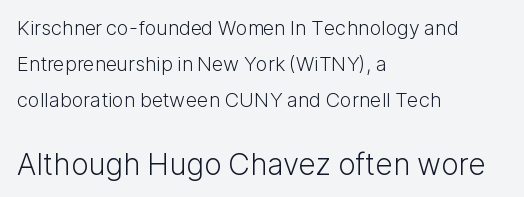
{"serif": "no", "italic": "no", "bold": "no", "weight": "light", "width": "normal", "stroke_contrast": "low", "x_height": "medium", "monospaced": "no", "underline": "no", "align": "left", "line_spacing_ratio": 1.79, "letter_spacing": "normal", "letter_spacing_em": 0.0, "larger_block": "second", "size_ratio": 1.5, "glyph_px": 30}
